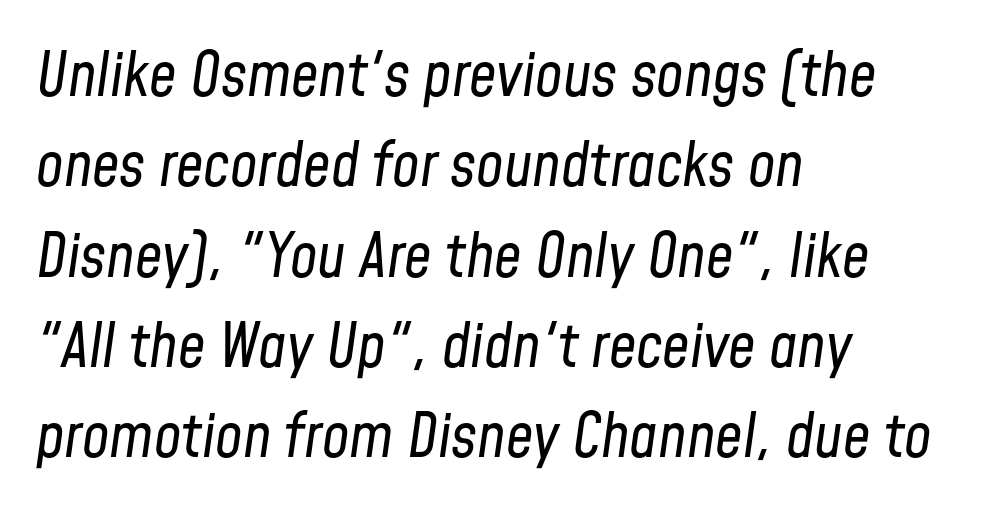
{"italic": "yes", "lean": "right", "slant_degrees": 8, "bold": "no", "weight": "regular", "width": "condensed", "stroke_contrast": "low", "x_height": "medium", "monospaced": "no", "underline": "no", "align": "left", "line_spacing": "normal", "line_spacing_ratio": 1.48, "letter_spacing": "normal", "letter_spacing_em": 0.0, "glyph_px": 61}
